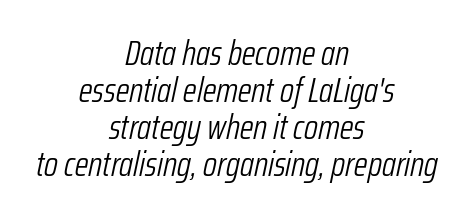
The image shows 35 px light, condensed type, italic (leaning right); set centered, tight line spacing (1.06x), normal letter spacing, not underlined; low stroke contrast and a medium x-height.
